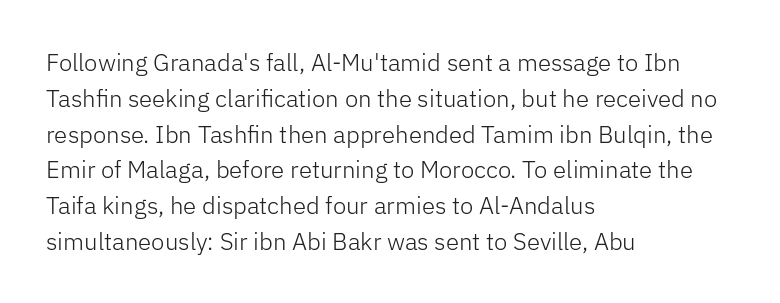
The setting favours the left margin, as ordinary paragraphs usually do. Upright lettering throughout. Letter spacing: default. No chunkiness to these letters — they're not bold.
